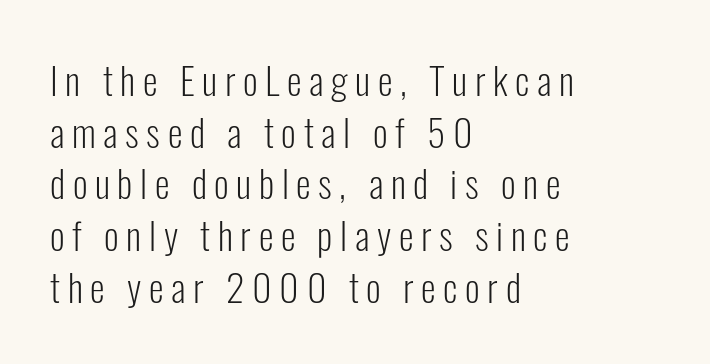
{"serif": "no", "italic": "no", "bold": "no", "weight": "light", "width": "condensed", "stroke_contrast": "low", "x_height": "medium", "monospaced": "no", "underline": "no", "align": "left", "line_spacing": "normal", "line_spacing_ratio": 1.36, "letter_spacing": "wide", "letter_spacing_em": 0.2, "glyph_px": 38}
